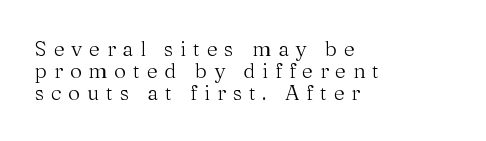
Lines of text with bare space underneath. Spacing between characters has been opened up far beyond the box default. How would I describe the line gaps? Narrow and economical. The ragged edge is on the right, which tells us the setting is flush left. Ascenders rise straight up at ninety degrees. Stems and bowls with no extra thickness — not bold.
